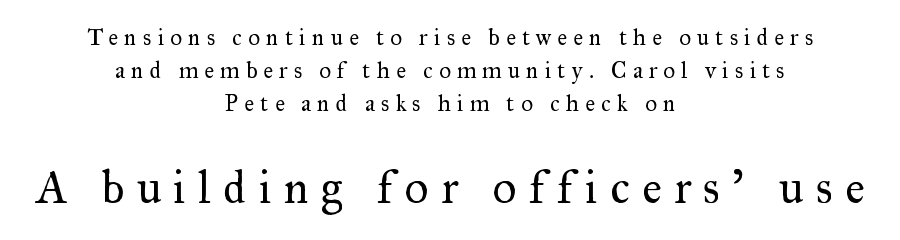
The image shows 46 px regular-weight serif type, upright; set centered, normal line spacing (1.44x), unusually wide letter spacing (+0.27 em), not underlined; the second (bottom) block is 2.0x larger; medium stroke contrast and a small x-height.
